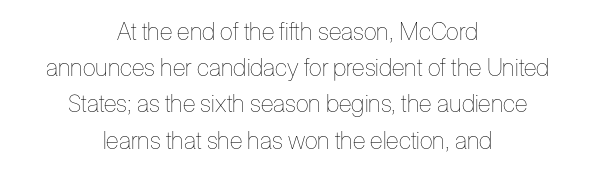
The vertical gap from one line to the next is medium. Heft: none added — not bold. Alignment: centered. If you drew a line through each stem, it would be perfectly vertical. Honestly, there is no underline to notice here at all. How are the letters spaced? Ordinarily, with no added tracking.
